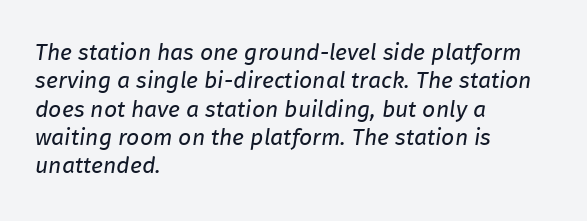
{"italic": "yes", "lean": "right", "slant_degrees": 8, "bold": "no", "underline": "no", "align": "left", "line_spacing_ratio": 1.23, "letter_spacing": "normal", "letter_spacing_em": 0.0, "glyph_px": 23}
